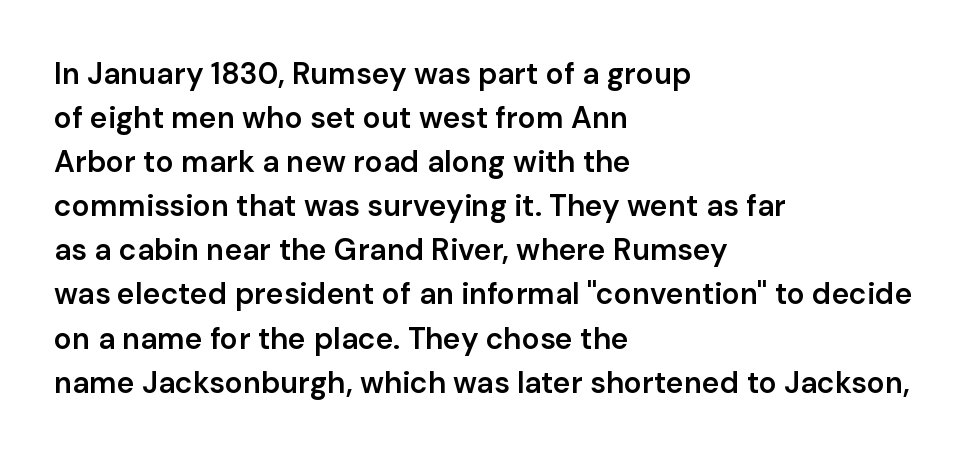
Q: Is the text bold? A: Semi-bold.
Q: Is the text italic (slanted)? A: No, it is upright.
Q: Is the typeface a serif or a sans-serif typeface? A: Sans-serif.
Q: Is the text underlined? A: No.
Q: How is the paragraph aligned? A: Left-aligned.
Q: Is the spacing between letters normal or unusually wide? A: Normal.
Q: Is the spacing between lines tight, normal or loose? A: Normal.
Q: Width (condensed, normal, or wide)? A: Normal.
Q: Stroke contrast? A: Low.
Q: x-height? A: Medium.
Q: Monospaced? A: No.
